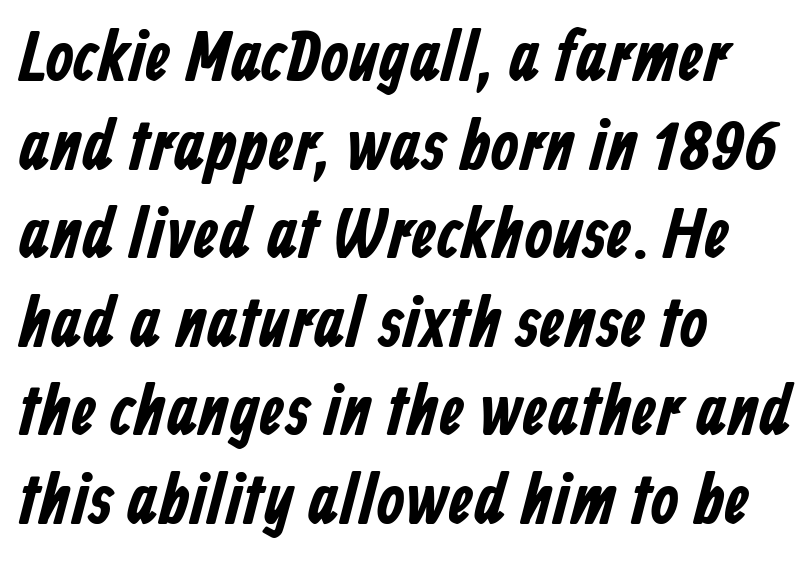
Q: Is the typeface a serif or a sans-serif typeface? A: Sans-serif.
Q: Is the text underlined? A: No.
Q: How is the paragraph aligned? A: Left-aligned.
Q: Is the spacing between letters normal or unusually wide? A: Normal.
Q: Width (condensed, normal, or wide)? A: Condensed.
Q: Stroke contrast? A: Low.
Q: x-height? A: Medium.
Q: Monospaced? A: No.
